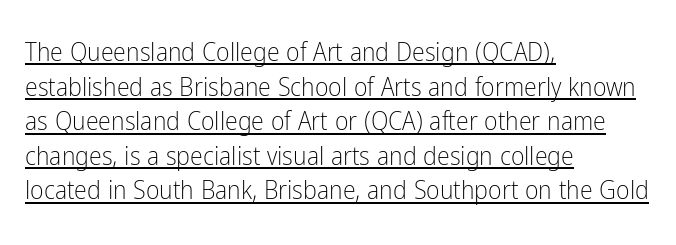
Characters follow at the spacing the type designer built in. Stroke mass is kept to a normal reading level or below. The rendering uses the underline text-decoration. Notice how descenders clear the ascenders below comfortably — that's standard leading.
